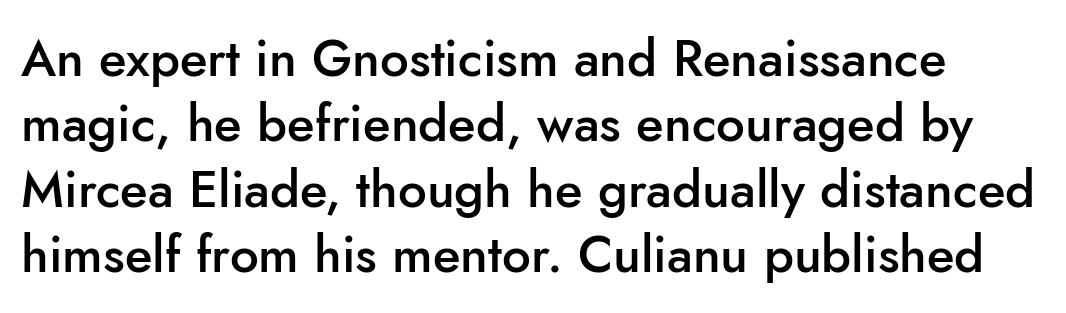
Q: Is the text bold? A: Semi-bold.
Q: Is the text italic (slanted)? A: No, it is upright.
Q: Is the typeface a serif or a sans-serif typeface? A: Sans-serif.
Q: Is the text underlined? A: No.
Q: Is the spacing between letters normal or unusually wide? A: Normal.
Q: Is the spacing between lines tight, normal or loose? A: Normal.
Q: Width (condensed, normal, or wide)? A: Normal.
Q: Stroke contrast? A: Low.
Q: x-height? A: Small.
Q: Monospaced? A: No.
